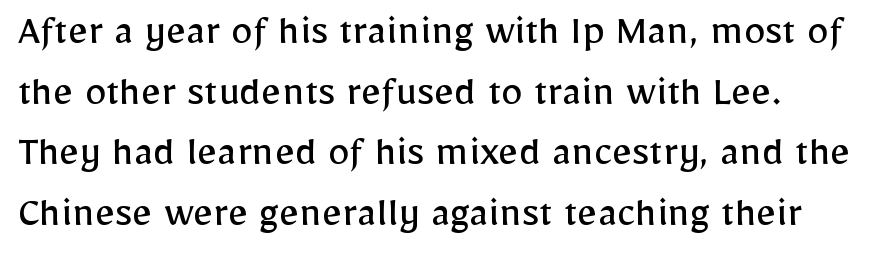
{"serif": "no", "italic": "no", "bold": "no", "weight": "regular", "width": "normal", "stroke_contrast": "low", "x_height": "medium", "monospaced": "no", "underline": "no", "align": "left", "line_spacing": "normal", "line_spacing_ratio": 1.38, "letter_spacing": "normal", "letter_spacing_em": 0.0, "glyph_px": 44}
